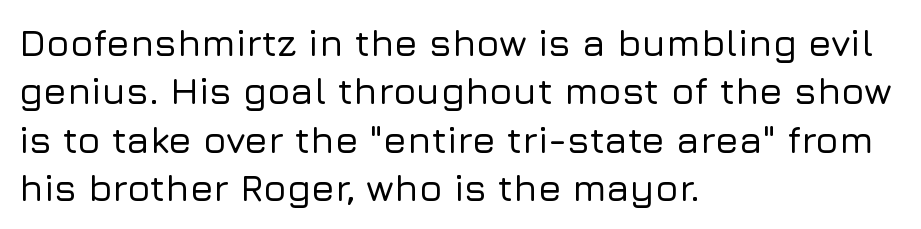
{"serif": "no", "italic": "no", "width": "normal", "stroke_contrast": "low", "x_height": "medium", "monospaced": "no", "underline": "no", "align": "left", "line_spacing": "normal", "line_spacing_ratio": 1.27, "letter_spacing": "normal", "letter_spacing_em": 0.0, "glyph_px": 38}
